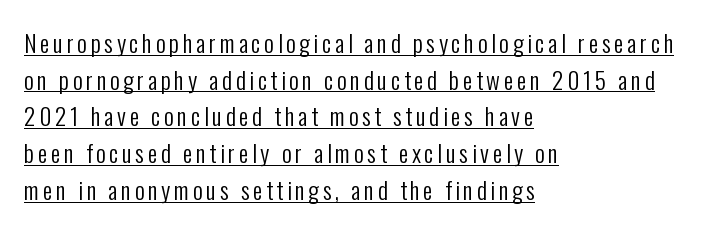
Q: Is the text bold? A: No.
Q: Is the text italic (slanted)? A: No, it is upright.
Q: Is the text underlined? A: Yes.
Q: How is the paragraph aligned? A: Left-aligned.
Q: Is the spacing between lines tight, normal or loose? A: Normal.
